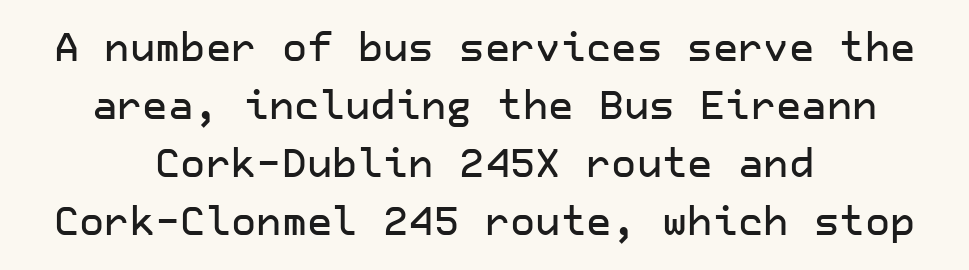
Classification — sans serif. Regular leading. This rendering features lettering with no underline. Glyph-to-glyph distance matches everyday printed text. Layout note: lines centered.
